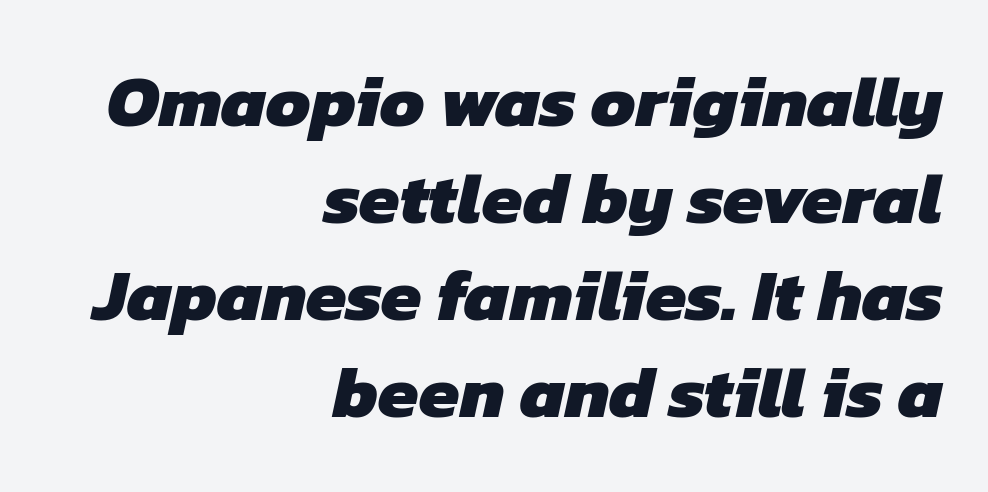
Q: Is the text bold? A: Yes.
Q: Is the typeface a serif or a sans-serif typeface? A: Sans-serif.
Q: Is the text underlined? A: No.
Q: How is the paragraph aligned? A: Right-aligned.
Q: Is the spacing between letters normal or unusually wide? A: Normal.
Q: Is the spacing between lines tight, normal or loose? A: Normal.
Q: Width (condensed, normal, or wide)? A: Normal.
Q: Stroke contrast? A: Low.
Q: x-height? A: Medium.
Q: Monospaced? A: No.
